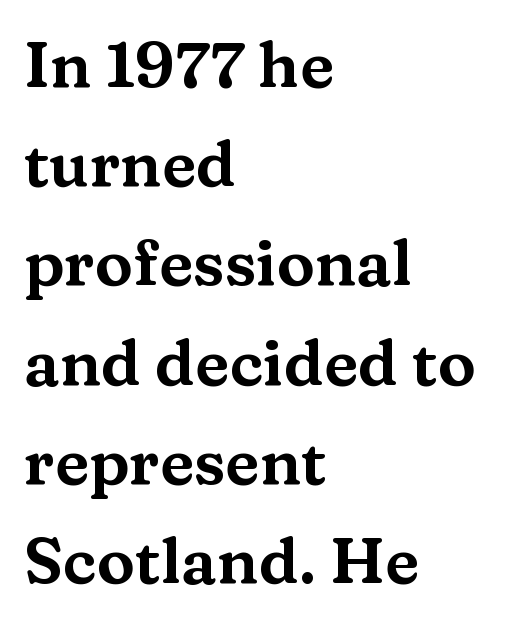
{"serif": "yes", "italic": "no", "width": "wide", "stroke_contrast": "medium", "x_height": "medium", "monospaced": "no", "underline": "no", "align": "left", "line_spacing": "normal", "line_spacing_ratio": 1.55, "letter_spacing": "normal", "letter_spacing_em": 0.0, "glyph_px": 64}
